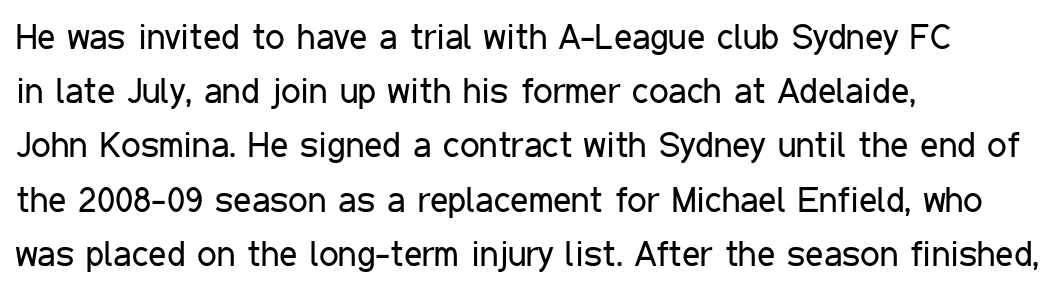
The image shows 35 px regular-weight, condensed sans-serif type, upright; set left-aligned, normal line spacing (1.55x), normal letter spacing, not underlined; low stroke contrast and a medium x-height.
